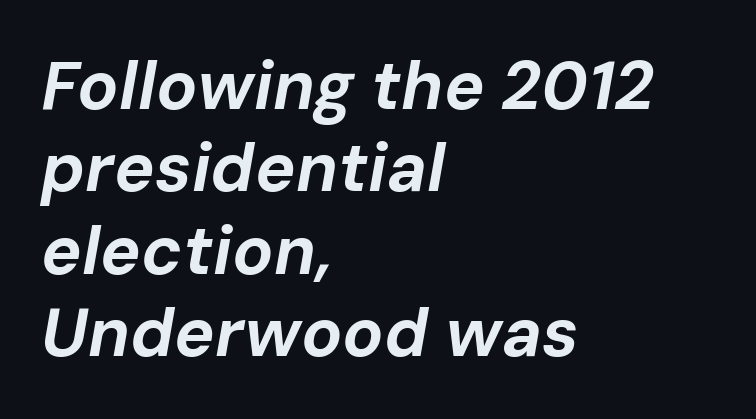
The image shows 68 px bold type, italic (leaning right); set left-aligned, line spacing 1.21x, normal letter spacing, not underlined; low stroke contrast and a medium x-height.
